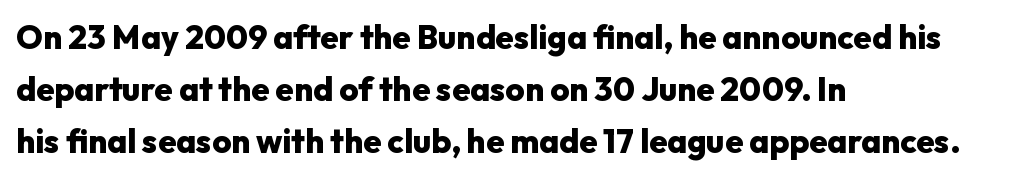
{"serif": "no", "italic": "no", "bold": "yes", "weight": "heavy", "width": "normal", "stroke_contrast": "low", "x_height": "medium", "monospaced": "no", "underline": "no", "align": "left", "line_spacing": "normal", "line_spacing_ratio": 1.58, "letter_spacing": "normal", "letter_spacing_em": 0.0, "glyph_px": 33}
